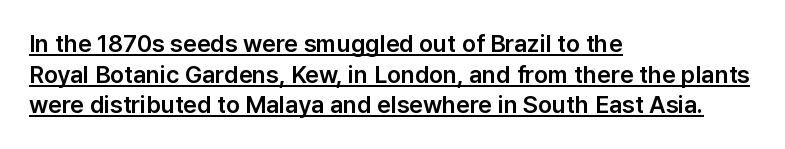
The rows are spaced the way most documents space them. The font's upright variant was chosen for this text. Line starts are locked; line ends wander. The line texture is even and compact thanks to regular tracking.
